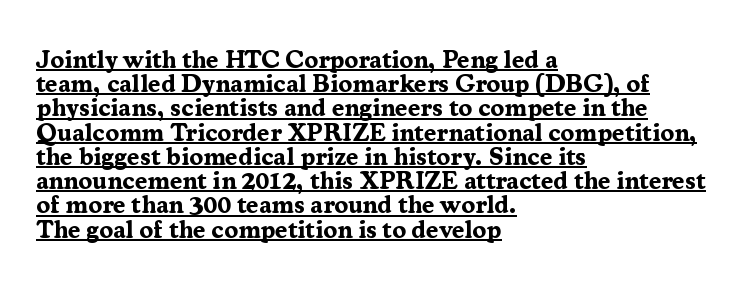
The image shows 25 px bold type, upright; set left-aligned, tight line spacing (0.97x), normal letter spacing, underlined.
